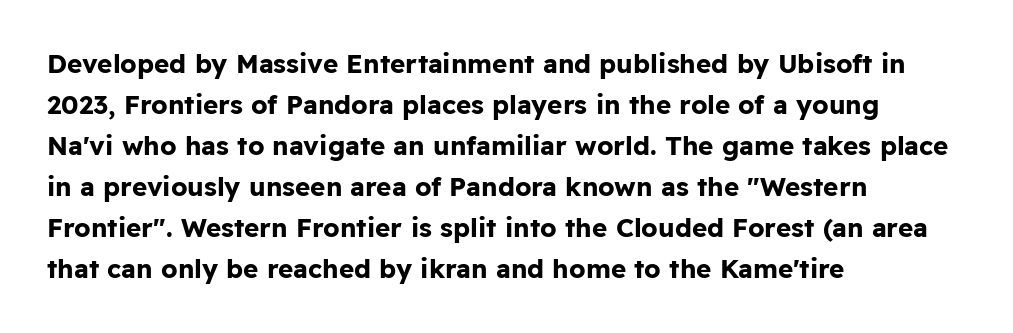
The image shows 26 px bold type, upright; set left-aligned, normal line spacing (1.58x), normal letter spacing, not underlined.
